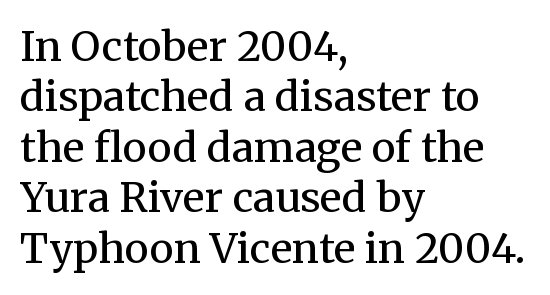
Each line starts at the same left margin while the right side varies. A light-to-regular cut is what we see here. Spacing verdict: proportional, widths tailored to each character. The words here are not underlined.
